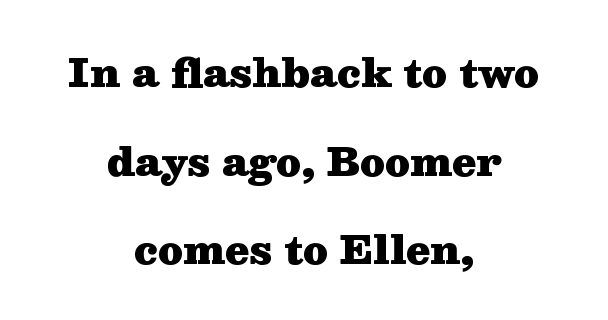
The image shows 39 px heavy, wide serif type, upright; set centered, loose line spacing (2.27x), normal letter spacing, not underlined; medium stroke contrast and a medium x-height.
